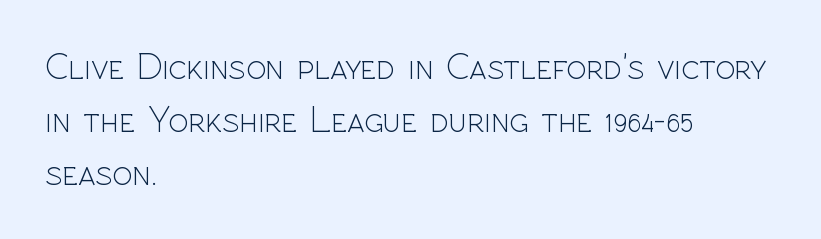
{"serif": "no", "italic": "no", "bold": "no", "weight": "light", "width": "normal", "x_height": "medium", "monospaced": "no", "underline": "no", "align": "left", "line_spacing": "normal", "line_spacing_ratio": 1.43, "letter_spacing": "normal", "letter_spacing_em": 0.0, "glyph_px": 37}
